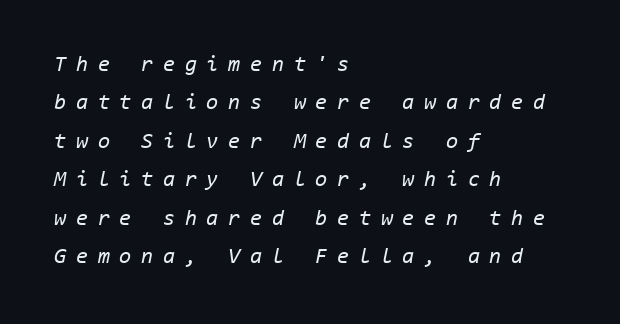
The image shows 22 px text type, italic (leaning right); set left-aligned, line spacing 1.75x, unusually wide letter spacing (+0.44 em), not underlined.
